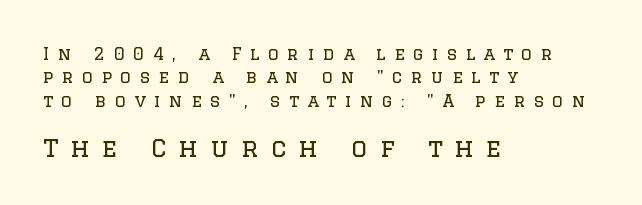
{"italic": "no", "bold": "no", "underline": "no", "align": "left", "line_spacing": "normal", "line_spacing_ratio": 1.37, "letter_spacing": "wide", "letter_spacing_em": 0.49, "larger_block": "second", "size_ratio": 1.47, "glyph_px": 25}
